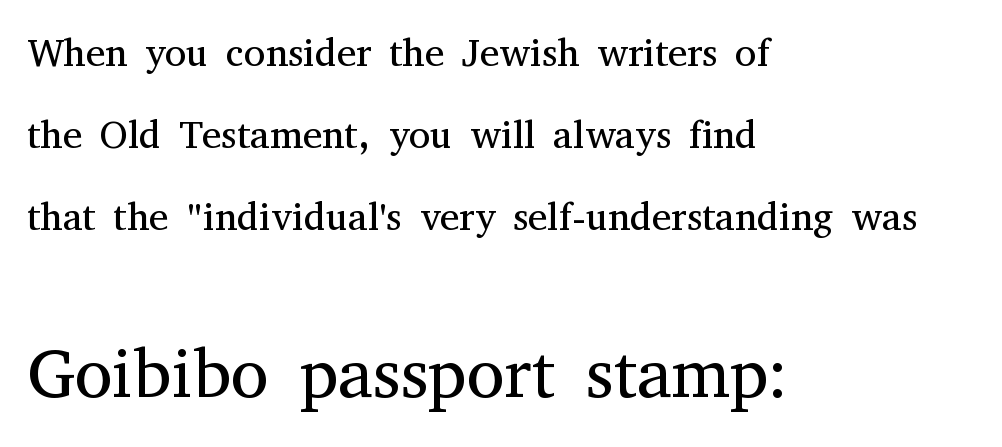
{"serif": "yes", "italic": "no", "bold": "no", "weight": "regular", "width": "normal", "stroke_contrast": "medium", "x_height": "medium", "monospaced": "no", "underline": "no", "align": "left", "line_spacing": "loose", "line_spacing_ratio": 2.1, "letter_spacing": "normal", "letter_spacing_em": 0.0, "larger_block": "second", "size_ratio": 1.77, "glyph_px": 69}
